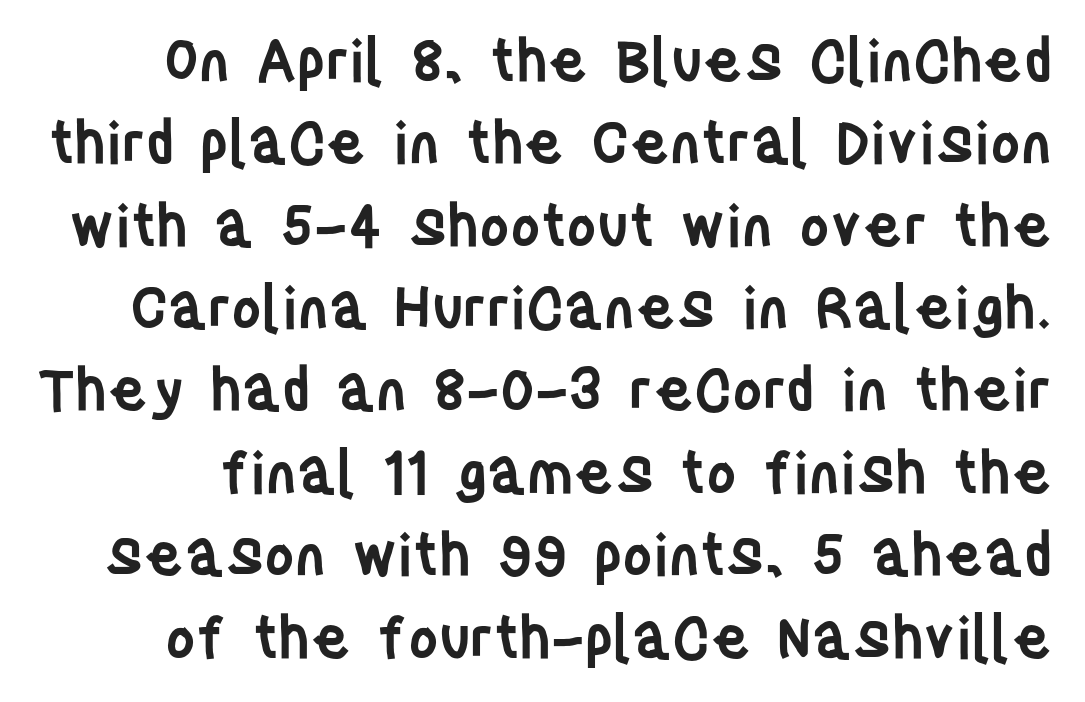
Serifs: no, the terminals of the letterforms are clean. A roman cut, with each character standing at attention. Stroke thickness is moderately raised; the sample reads as semibold. The line-height multiplier appears to be the usual default. Look at the tracking — it's just the regular setting, nothing added. Varying glyph widths throughout — classic text-font behaviour.
